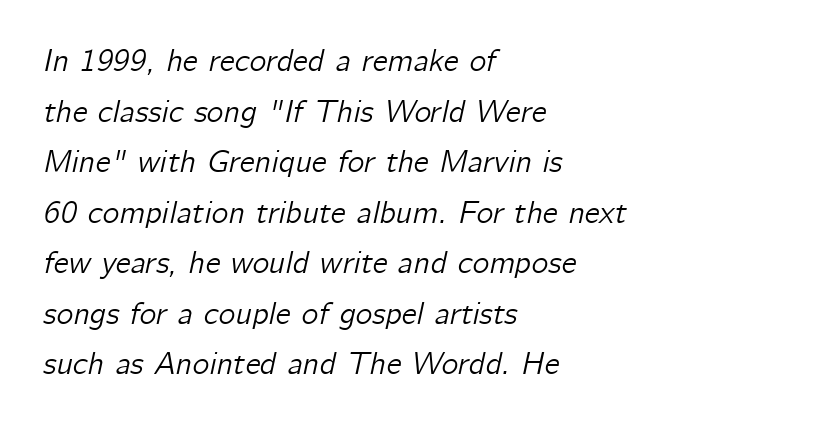
The image shows 32 px text type, italic (leaning right); set left-aligned, normal line spacing (1.58x), normal letter spacing, not underlined; low stroke contrast and a medium x-height.
